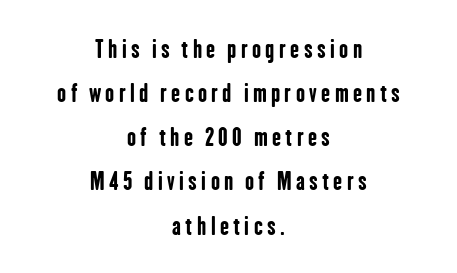
Q: Is the text bold? A: Yes.
Q: Is the text italic (slanted)? A: No, it is upright.
Q: Is the text underlined? A: No.
Q: How is the paragraph aligned? A: Centered.
